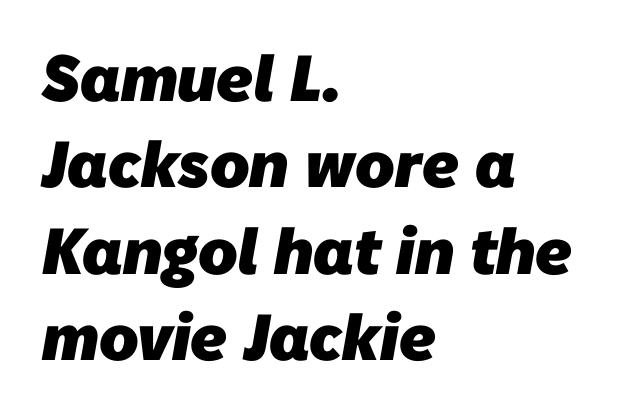
The image shows 65 px heavy sans-serif type; set left-aligned, normal line spacing (1.33x), normal letter spacing, not underlined; low stroke contrast and a medium x-height.
